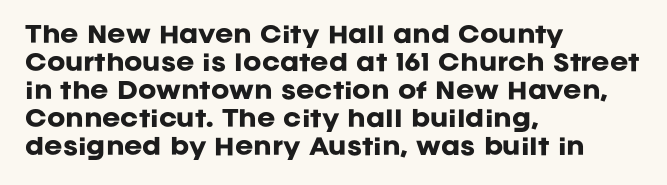
Q: Is the text bold? A: Yes.
Q: Is the text italic (slanted)? A: No, it is upright.
Q: Is the text underlined? A: No.
Q: How is the paragraph aligned? A: Left-aligned.
Q: Is the spacing between letters normal or unusually wide? A: Normal.
Q: Is the spacing between lines tight, normal or loose? A: Normal.
